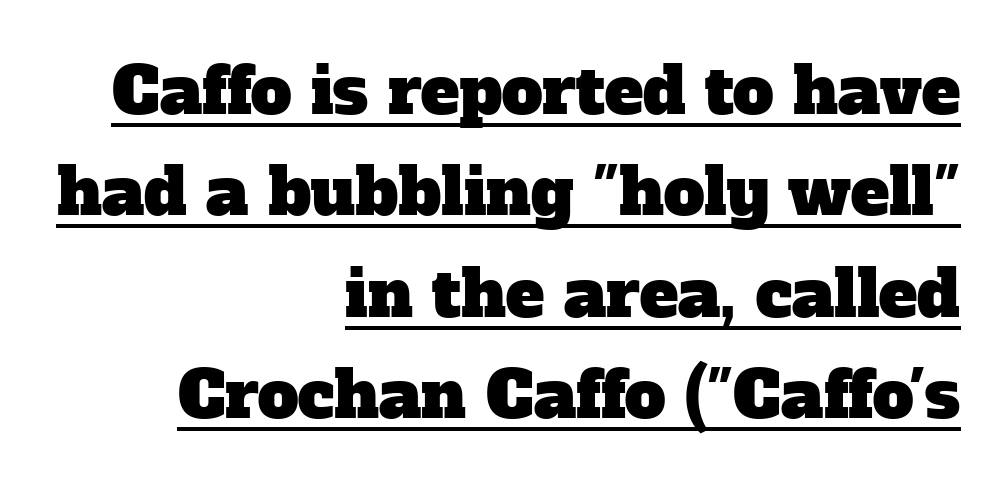
Q: Is the typeface a serif or a sans-serif typeface? A: Serif.
Q: Is the text underlined? A: Yes.
Q: How is the paragraph aligned? A: Right-aligned.
Q: Is the spacing between letters normal or unusually wide? A: Normal.
Q: Is the spacing between lines tight, normal or loose? A: Normal.
Q: Width (condensed, normal, or wide)? A: Normal.
Q: Stroke contrast? A: Low.
Q: x-height? A: Medium.
Q: Monospaced? A: No.
